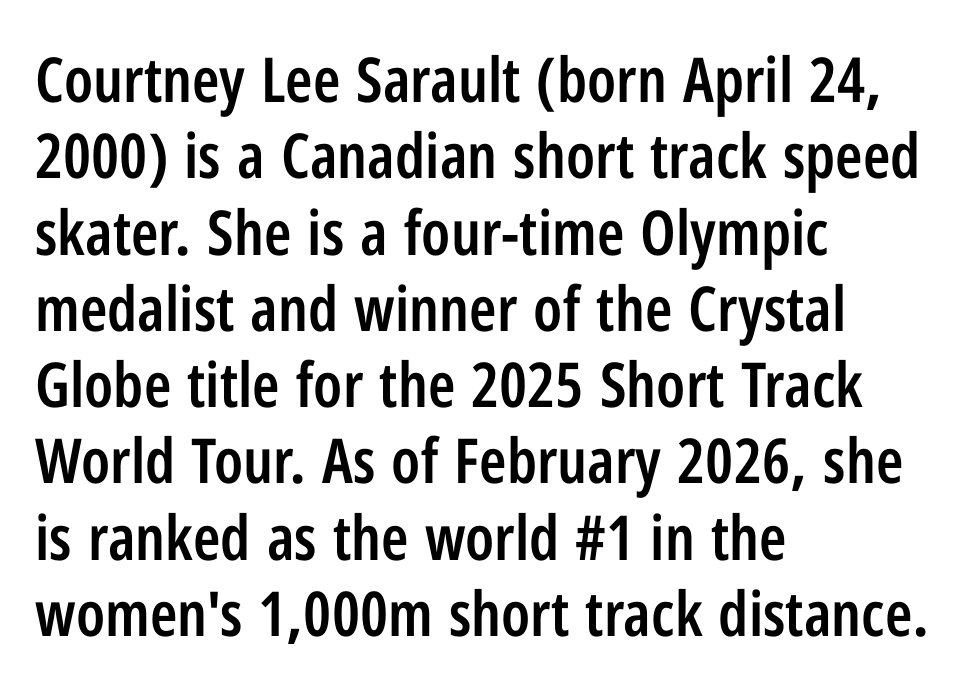
Is this a fixed-width face? No — the glyphs have proportional, varying widths. Grotesque or geometric, the face here clearly has no serifs. The compositor pushed each line to the left boundary. Standard letterfit; no display-style spreading of the glyphs. Slightly chunky letters — semibold, I'd say, not full bold.
